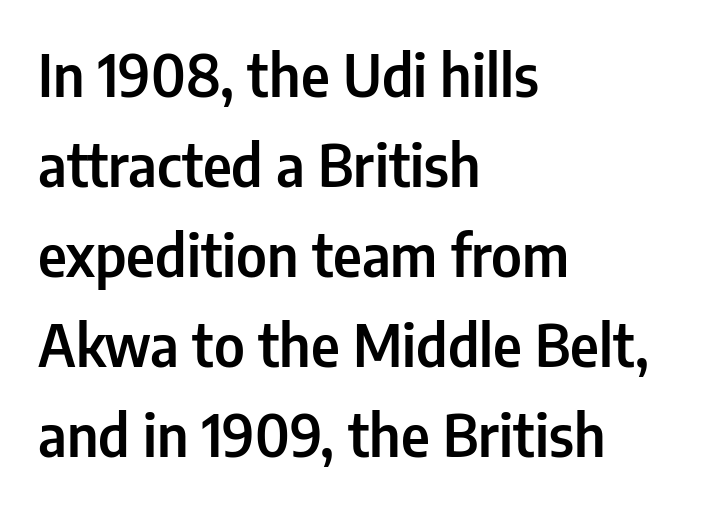
The image shows 57 px condensed sans-serif type, upright; set left-aligned, normal line spacing (1.58x), normal letter spacing, not underlined; low stroke contrast and a medium x-height.
